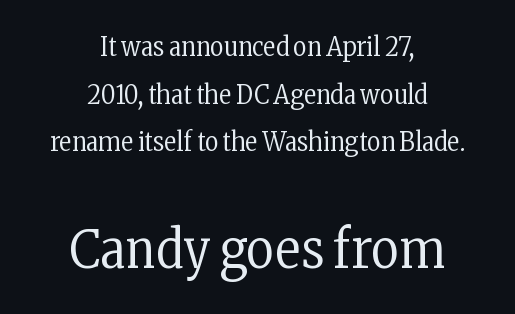
The image shows 53 px regular-weight, condensed serif type, upright; set centered, line spacing 1.83x, normal letter spacing, not underlined; the second (bottom) block is 2.04x larger; low stroke contrast and a medium x-height.
